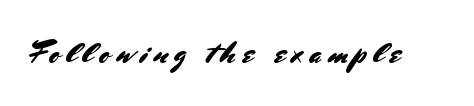
Q: Is the text italic (slanted)? A: Yes.
Q: Is the typeface a serif or a sans-serif typeface? A: Sans-serif.
Q: Is the text underlined? A: No.
Q: Is the spacing between letters normal or unusually wide? A: Unusually wide.
Q: Width (condensed, normal, or wide)? A: Normal.
Q: Stroke contrast? A: Medium.
Q: x-height? A: Small.
Q: Monospaced? A: No.
